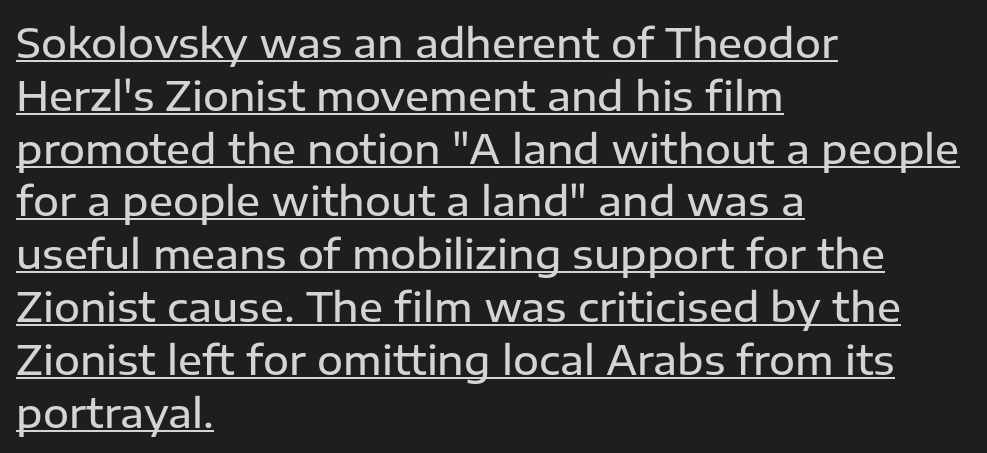
Q: Is the text bold? A: Semi-bold.
Q: Is the text italic (slanted)? A: No, it is upright.
Q: Is the typeface a serif or a sans-serif typeface? A: Sans-serif.
Q: Is the text underlined? A: Yes.
Q: How is the paragraph aligned? A: Left-aligned.
Q: Is the spacing between letters normal or unusually wide? A: Normal.
Q: Is the spacing between lines tight, normal or loose? A: Normal.
Q: Width (condensed, normal, or wide)? A: Normal.
Q: Stroke contrast? A: Low.
Q: x-height? A: Medium.
Q: Monospaced? A: No.
